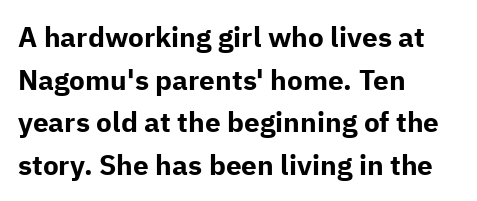
Each letter keeps its own natural width here, so spacing adapts to shape. Its strokes are broad and dark, the hallmark of bold type. The font's upright variant was chosen for this text. Classification — sans serif. Just letters on the line, the space beneath them empty. A normal amount of white space separates one row of letters from the next.
